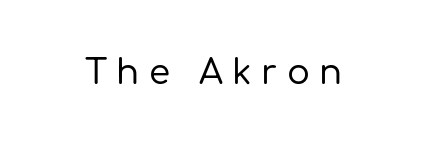
The image shows 34 px sans-serif type, upright; set unusually wide letter spacing (+0.28 em), not underlined; low stroke contrast and a medium x-height.
